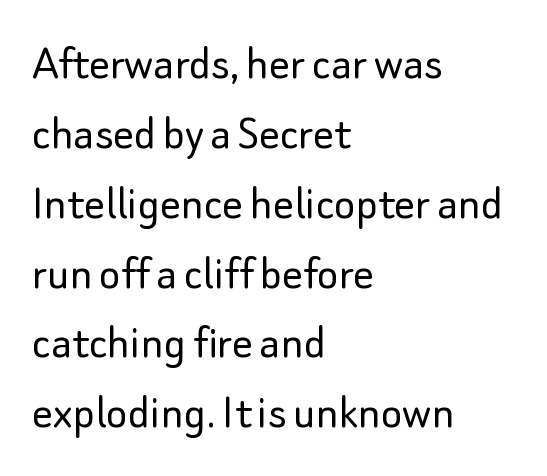
Q: Is the text bold? A: No.
Q: Is the text italic (slanted)? A: No, it is upright.
Q: Is the typeface a serif or a sans-serif typeface? A: Sans-serif.
Q: Is the text underlined? A: No.
Q: How is the paragraph aligned? A: Left-aligned.
Q: Is the spacing between letters normal or unusually wide? A: Normal.
Q: Is the spacing between lines tight, normal or loose? A: Normal.
Q: Width (condensed, normal, or wide)? A: Normal.
Q: Stroke contrast? A: Low.
Q: x-height? A: Small.
Q: Monospaced? A: No.
